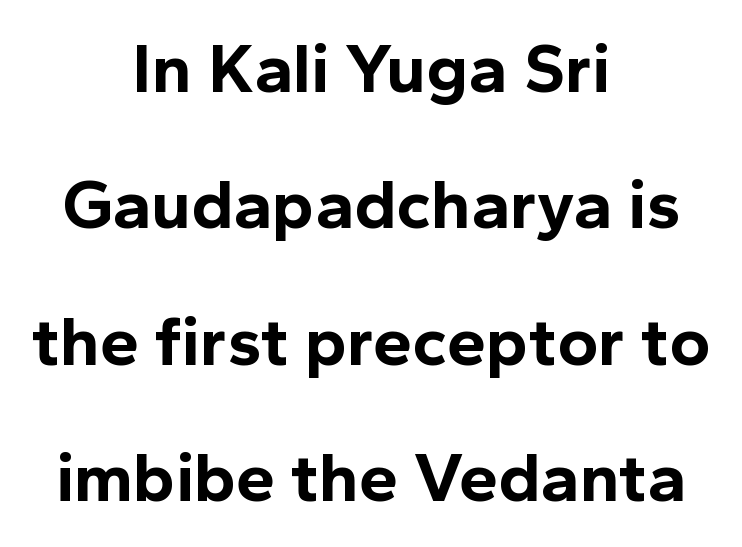
Q: Is the text bold? A: Yes.
Q: Is the text italic (slanted)? A: No, it is upright.
Q: Is the typeface a serif or a sans-serif typeface? A: Sans-serif.
Q: Is the text underlined? A: No.
Q: How is the paragraph aligned? A: Centered.
Q: Is the spacing between letters normal or unusually wide? A: Normal.
Q: Is the spacing between lines tight, normal or loose? A: Loose.
Q: Width (condensed, normal, or wide)? A: Normal.
Q: x-height? A: Medium.
Q: Monospaced? A: No.
